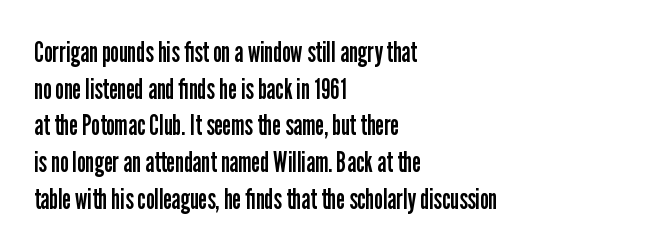
{"serif": "no", "italic": "no", "bold": "no", "weight": "regular", "width": "condensed", "stroke_contrast": "low", "x_height": "medium", "monospaced": "no", "underline": "no", "align": "left", "line_spacing": "normal", "line_spacing_ratio": 1.31, "letter_spacing": "normal", "letter_spacing_em": 0.0, "glyph_px": 28}
